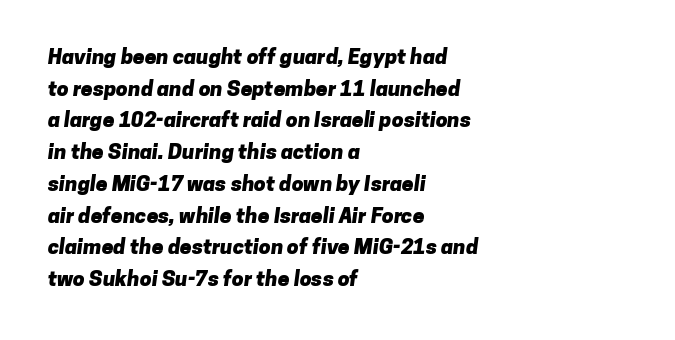
{"bold": "yes", "underline": "no", "align": "left", "line_spacing": "normal", "line_spacing_ratio": 1.51, "letter_spacing": "normal", "letter_spacing_em": 0.0, "glyph_px": 21}
